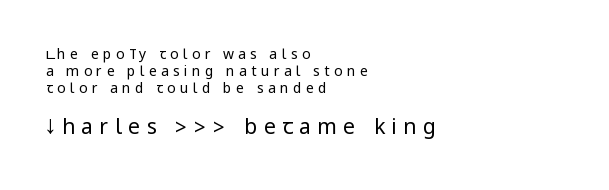
{"italic": "no", "bold": "no", "underline": "no", "align": "left", "line_spacing_ratio": 1.23, "letter_spacing": "wide", "letter_spacing_em": 0.31, "larger_block": "second", "size_ratio": 1.5, "glyph_px": 21}
